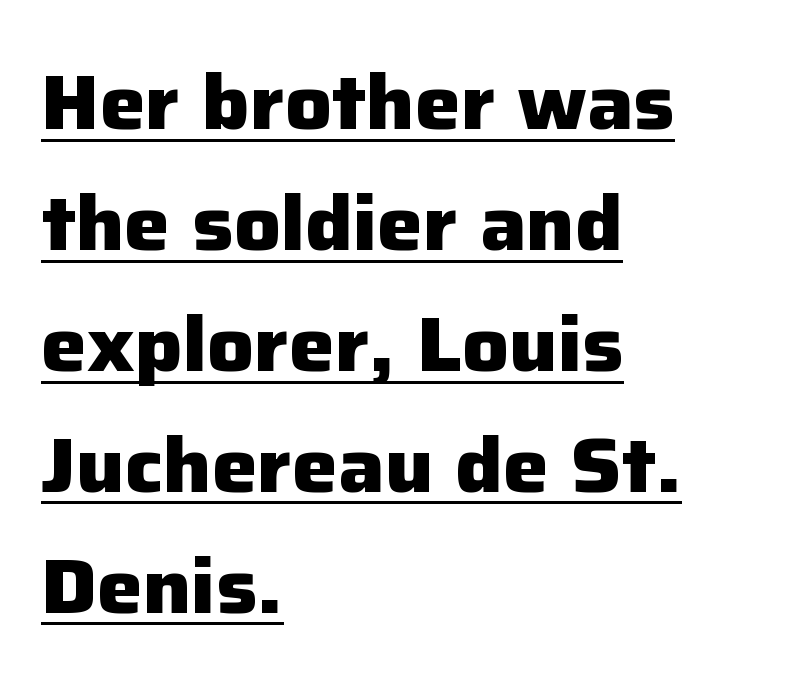
Line spacing here is normal. I'd describe the lettering as bold — thick and assertive. Each line of the rendering has a horizontal stroke beneath the glyphs. Here the designer chose a conventional face with non-uniform glyph widths. Typographically, this falls in the sans-serif category.
